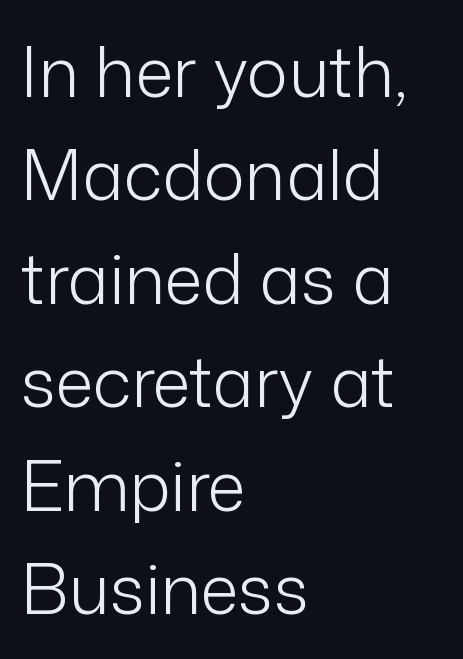
{"serif": "no", "italic": "no", "bold": "no", "weight": "light", "width": "normal", "stroke_contrast": "low", "x_height": "medium", "monospaced": "no", "underline": "no", "align": "left", "line_spacing": "normal", "line_spacing_ratio": 1.5, "letter_spacing": "normal", "letter_spacing_em": 0.0, "glyph_px": 69}
